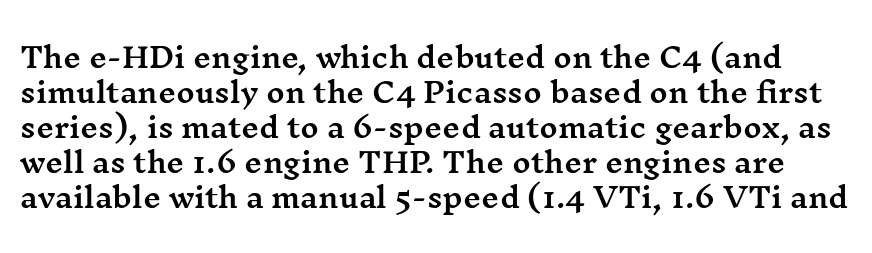
Q: Is the text italic (slanted)? A: No, it is upright.
Q: Is the typeface a serif or a sans-serif typeface? A: Serif.
Q: Is the text underlined? A: No.
Q: Is the spacing between letters normal or unusually wide? A: Normal.
Q: Is the spacing between lines tight, normal or loose? A: Normal.
Q: Width (condensed, normal, or wide)? A: Wide.
Q: Stroke contrast? A: Medium.
Q: x-height? A: Medium.
Q: Monospaced? A: No.
